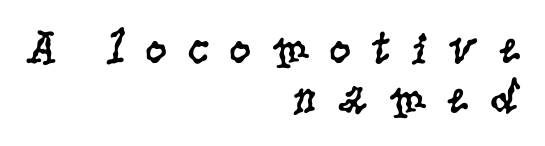
{"serif": "yes", "bold": "no", "weight": "regular", "width": "condensed", "stroke_contrast": "low", "x_height": "large", "monospaced": "no", "underline": "no", "align": "right", "line_spacing": "tight", "line_spacing_ratio": 1.02, "letter_spacing": "wide", "letter_spacing_em": 0.39, "glyph_px": 49}
